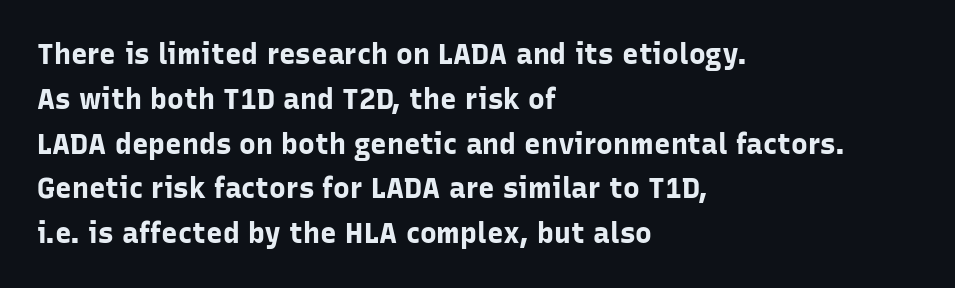
Q: Is the text bold? A: Yes.
Q: Is the text italic (slanted)? A: No, it is upright.
Q: Is the typeface a serif or a sans-serif typeface? A: Sans-serif.
Q: Is the text underlined? A: No.
Q: How is the paragraph aligned? A: Left-aligned.
Q: Is the spacing between letters normal or unusually wide? A: Normal.
Q: Is the spacing between lines tight, normal or loose? A: Normal.
Q: Width (condensed, normal, or wide)? A: Normal.
Q: Stroke contrast? A: Low.
Q: x-height? A: Medium.
Q: Monospaced? A: No.
